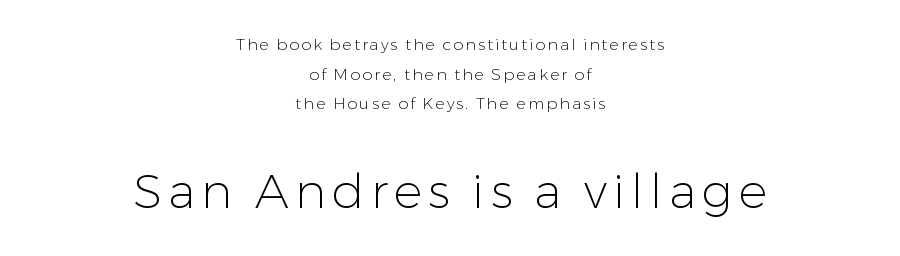
You get the small type first, then a jump to larger type. The whitespace from short lines is split evenly between both sides. The letters advance in unequal steps, a hallmark of proportional type. Italic: no, the glyphs are upright roman.
